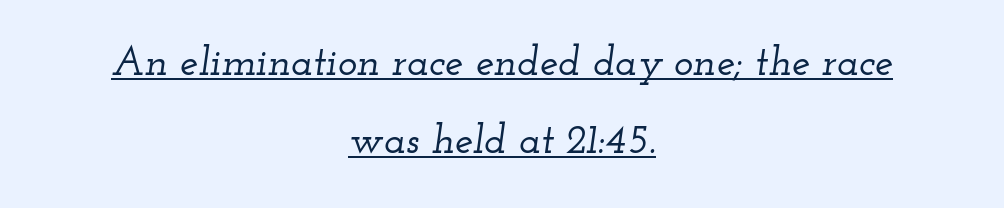
The block of text is sparse from top to bottom, with ample space between rows. Do the characters align in a grid? No, the font is proportional. Has an underline been added? It has. To sum up the face: it has serifs. When letters slant like this, we call the style italic.
